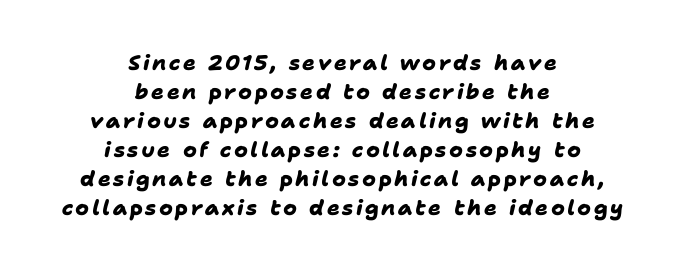
Visually the block forms a symmetrical silhouette, jagged on both flanks. How heavy is the stroke? Heavy — this is a bold. Beneath every word, the page is bare. Does the leading feel generous? No, just average.
